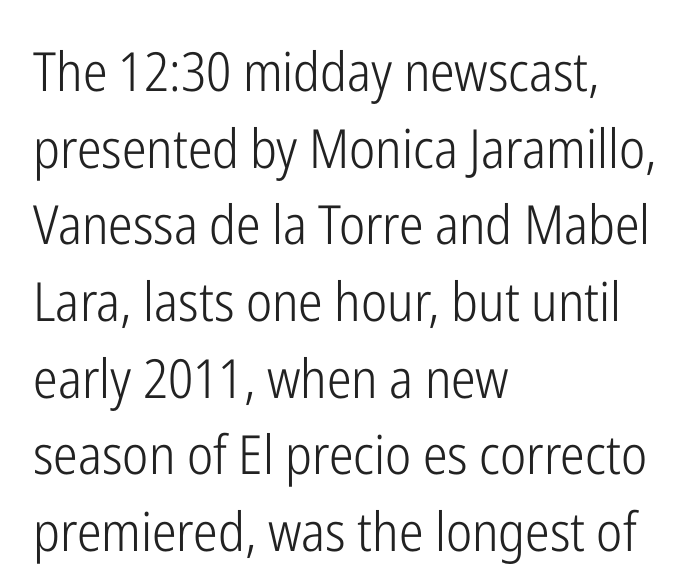
{"serif": "no", "italic": "no", "bold": "no", "weight": "light", "width": "condensed", "stroke_contrast": "low", "x_height": "medium", "monospaced": "no", "underline": "no", "align": "left", "line_spacing": "normal", "line_spacing_ratio": 1.42, "letter_spacing": "normal", "letter_spacing_em": 0.0, "glyph_px": 54}
